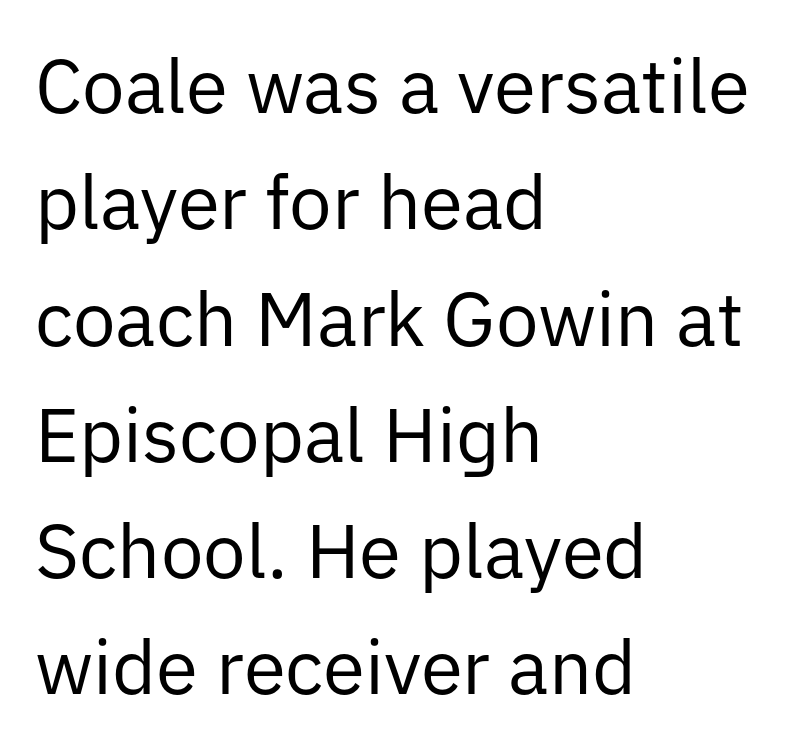
Q: Is the text bold? A: No.
Q: Is the text italic (slanted)? A: No, it is upright.
Q: Is the typeface a serif or a sans-serif typeface? A: Sans-serif.
Q: Is the text underlined? A: No.
Q: How is the paragraph aligned? A: Left-aligned.
Q: Is the spacing between letters normal or unusually wide? A: Normal.
Q: Is the spacing between lines tight, normal or loose? A: Normal.
Q: Width (condensed, normal, or wide)? A: Normal.
Q: Stroke contrast? A: Low.
Q: x-height? A: Medium.
Q: Monospaced? A: No.
